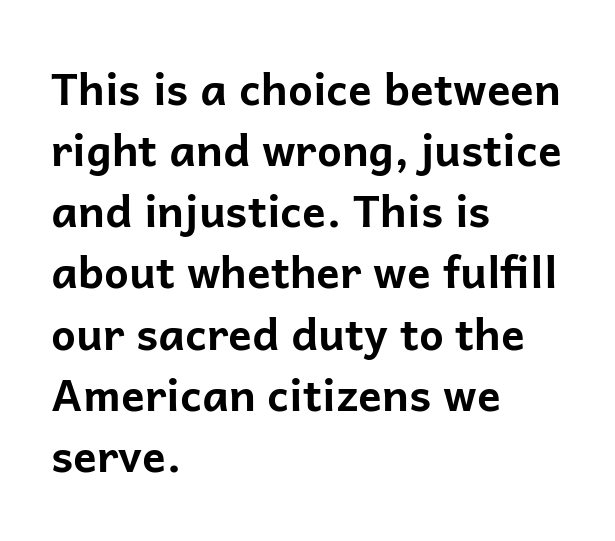
Q: Is the text bold? A: Yes.
Q: Is the text italic (slanted)? A: No, it is upright.
Q: Is the typeface a serif or a sans-serif typeface? A: Sans-serif.
Q: Is the text underlined? A: No.
Q: How is the paragraph aligned? A: Left-aligned.
Q: Is the spacing between letters normal or unusually wide? A: Normal.
Q: Is the spacing between lines tight, normal or loose? A: Normal.
Q: Width (condensed, normal, or wide)? A: Normal.
Q: Stroke contrast? A: Low.
Q: x-height? A: Medium.
Q: Monospaced? A: No.
